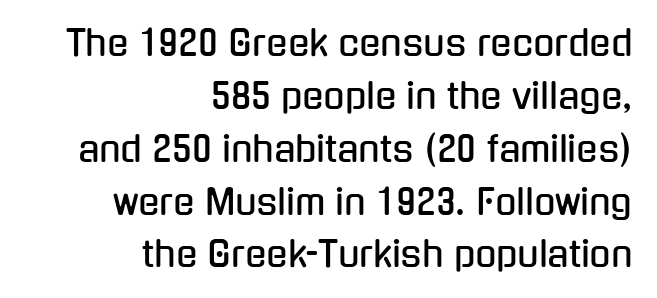
Q: Is the text italic (slanted)? A: No, it is upright.
Q: Is the typeface a serif or a sans-serif typeface? A: Sans-serif.
Q: Is the text underlined? A: No.
Q: How is the paragraph aligned? A: Right-aligned.
Q: Is the spacing between letters normal or unusually wide? A: Normal.
Q: Is the spacing between lines tight, normal or loose? A: Normal.
Q: Width (condensed, normal, or wide)? A: Condensed.
Q: Stroke contrast? A: Low.
Q: x-height? A: Medium.
Q: Monospaced? A: No.
